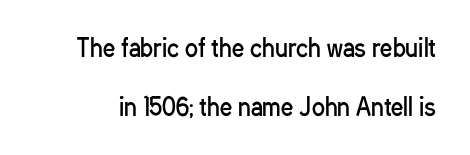
You could fit nearly another row in the gap between these rows. A roman cut, with each character standing at attention. The strip under each line holds only bare page. The weight would be labelled regular, book, light, or lighter still. Nothing unusual about the tracking: characters are spaced as the font intends.
